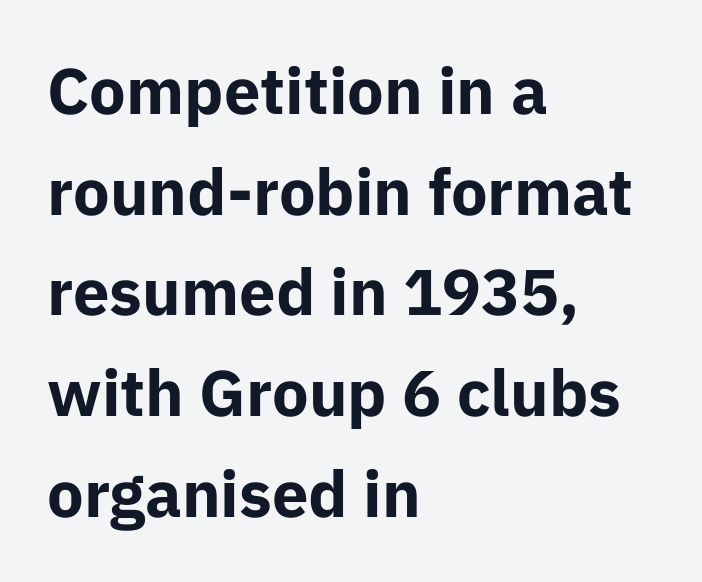
Q: Is the text bold? A: Yes.
Q: Is the text italic (slanted)? A: No, it is upright.
Q: Is the typeface a serif or a sans-serif typeface? A: Sans-serif.
Q: Is the text underlined? A: No.
Q: How is the paragraph aligned? A: Left-aligned.
Q: Is the spacing between letters normal or unusually wide? A: Normal.
Q: Is the spacing between lines tight, normal or loose? A: Normal.
Q: Width (condensed, normal, or wide)? A: Normal.
Q: Stroke contrast? A: Low.
Q: x-height? A: Medium.
Q: Monospaced? A: No.
